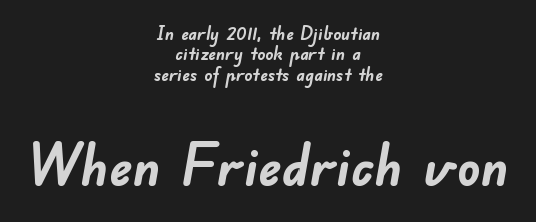
Leading: reduced. Examine the stroke ends and you'll find no serifs. Varying glyph widths throughout — classic text-font behaviour. The passage shown begins with its smaller block and ends with its larger one. The face used here has the dense, thick strokes of a bold.
